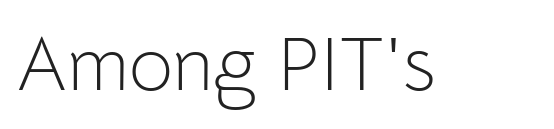
Q: Is the text bold? A: No.
Q: Is the text italic (slanted)? A: No, it is upright.
Q: Is the typeface a serif or a sans-serif typeface? A: Sans-serif.
Q: Is the text underlined? A: No.
Q: Is the spacing between letters normal or unusually wide? A: Normal.
Q: Width (condensed, normal, or wide)? A: Normal.
Q: Stroke contrast? A: Low.
Q: x-height? A: Medium.
Q: Monospaced? A: No.
